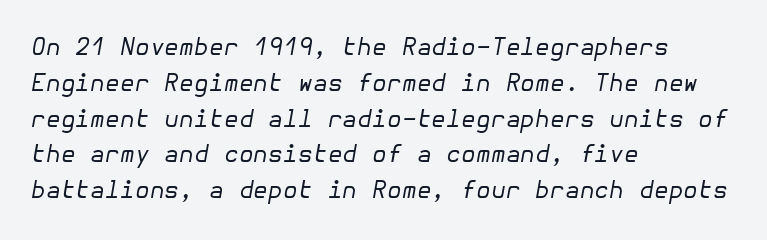
Q: Is the text bold? A: No.
Q: Is the text italic (slanted)? A: Yes, it leans right by about 10 degrees.
Q: Is the text underlined? A: No.
Q: How is the paragraph aligned? A: Left-aligned.
Q: Is the spacing between letters normal or unusually wide? A: Normal.
Q: Is the spacing between lines tight, normal or loose? A: Normal.
